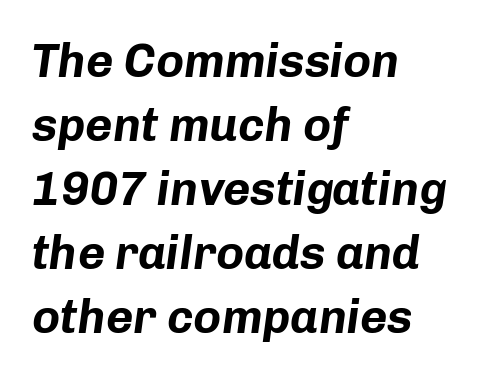
{"italic": "yes", "lean": "right", "slant_degrees": 8, "bold": "yes", "weight": "bold", "width": "normal", "stroke_contrast": "low", "x_height": "medium", "monospaced": "no", "underline": "no", "align": "left", "line_spacing": "normal", "line_spacing_ratio": 1.36, "letter_spacing": "normal", "letter_spacing_em": 0.0, "glyph_px": 47}
